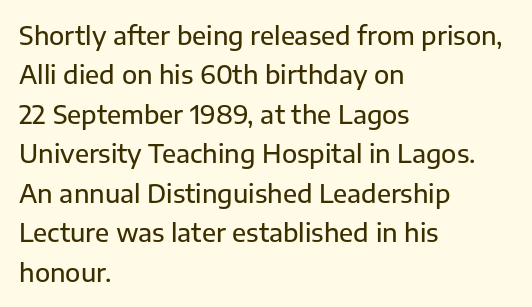
{"italic": "no", "underline": "no", "align": "left", "line_spacing": "normal", "line_spacing_ratio": 1.58, "letter_spacing": "normal", "letter_spacing_em": 0.0, "glyph_px": 25}
